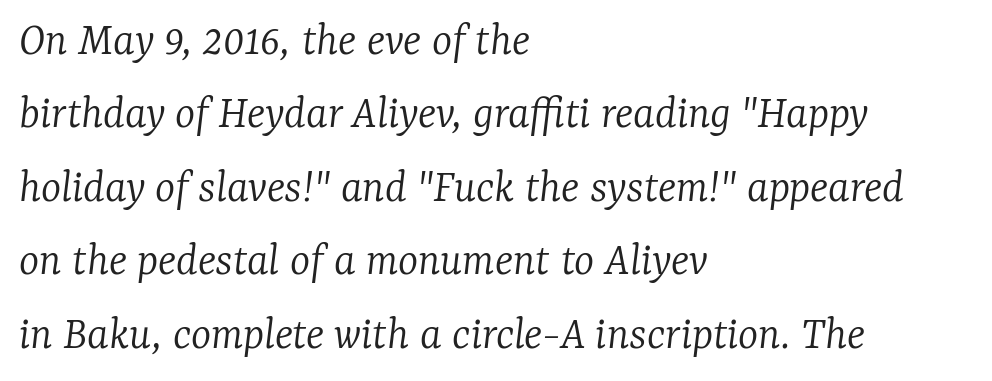
The image shows 48 px light serif type, italic (leaning right); set left-aligned, normal line spacing (1.53x), normal letter spacing, not underlined; low stroke contrast and a medium x-height.
